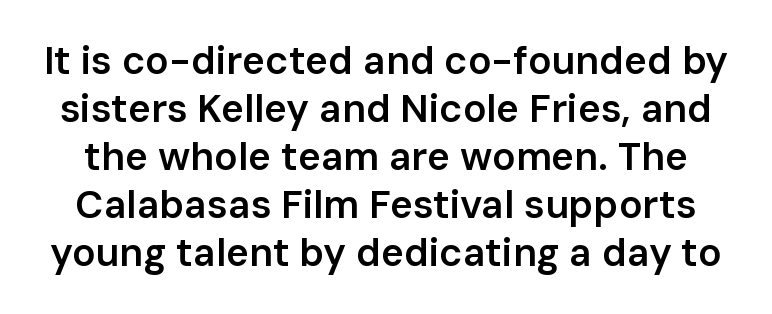
Q: Is the text bold? A: Semi-bold.
Q: Is the text italic (slanted)? A: No, it is upright.
Q: Is the typeface a serif or a sans-serif typeface? A: Sans-serif.
Q: Is the text underlined? A: No.
Q: Is the spacing between letters normal or unusually wide? A: Normal.
Q: Width (condensed, normal, or wide)? A: Normal.
Q: Stroke contrast? A: Low.
Q: x-height? A: Medium.
Q: Monospaced? A: No.
